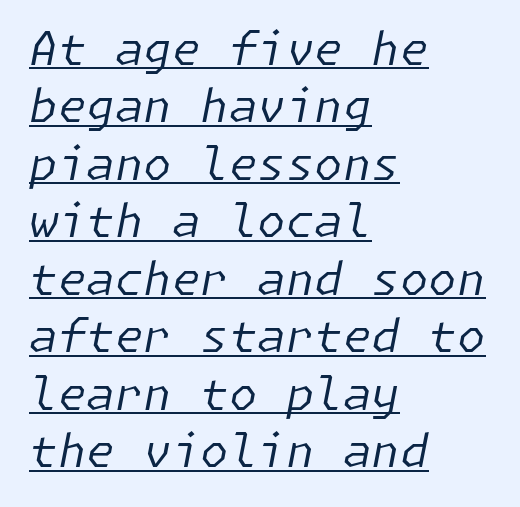
The image shows 46 px regular-weight type, italic (leaning right); set left-aligned, normal line spacing (1.25x), normal letter spacing, underlined; low stroke contrast and a medium x-height.
